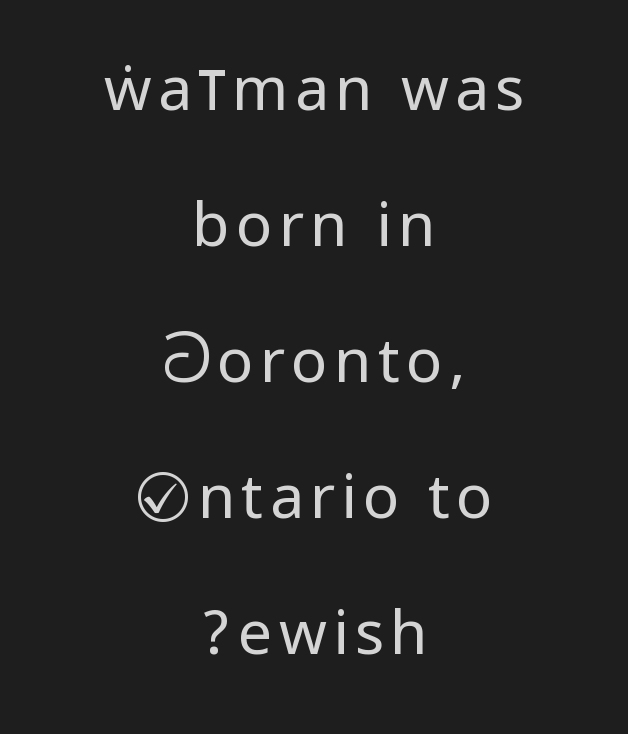
Q: Is the text bold? A: No.
Q: Is the text italic (slanted)? A: No, it is upright.
Q: Is the typeface a serif or a sans-serif typeface? A: Sans-serif.
Q: Is the text underlined? A: No.
Q: How is the paragraph aligned? A: Centered.
Q: Is the spacing between lines tight, normal or loose? A: Loose.
Q: Width (condensed, normal, or wide)? A: Condensed.
Q: Stroke contrast? A: Low.
